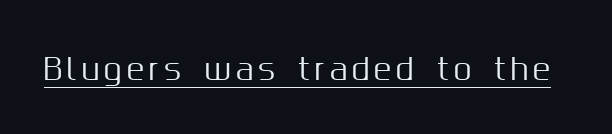
{"serif": "no", "italic": "no", "width": "normal", "stroke_contrast": "medium", "x_height": "medium", "monospaced": "no", "underline": "yes", "glyph_px": 29}
